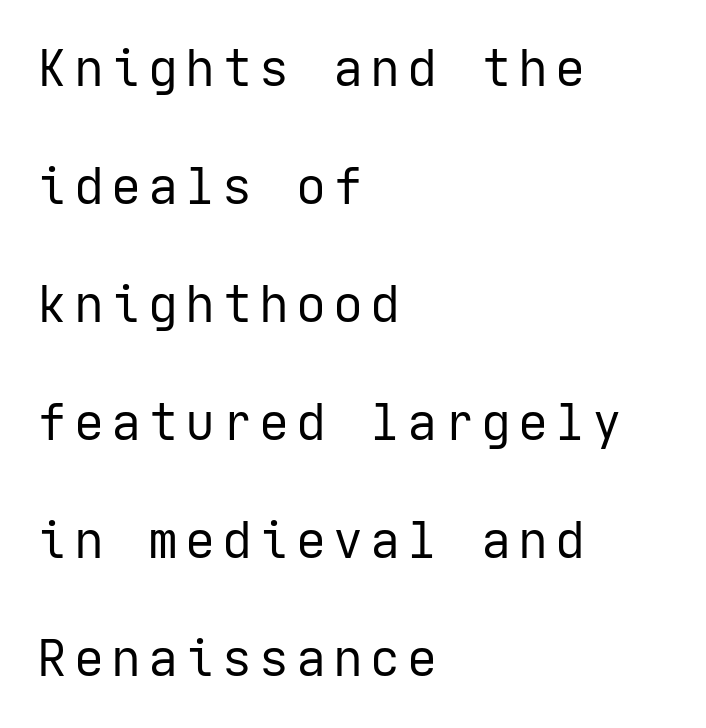
Q: Is the text bold? A: No.
Q: Is the text italic (slanted)? A: No, it is upright.
Q: Is the typeface a serif or a sans-serif typeface? A: Sans-serif.
Q: Is the text underlined? A: No.
Q: How is the paragraph aligned? A: Left-aligned.
Q: Is the spacing between lines tight, normal or loose? A: Loose.
Q: Width (condensed, normal, or wide)? A: Normal.
Q: Stroke contrast? A: Low.
Q: x-height? A: Medium.
